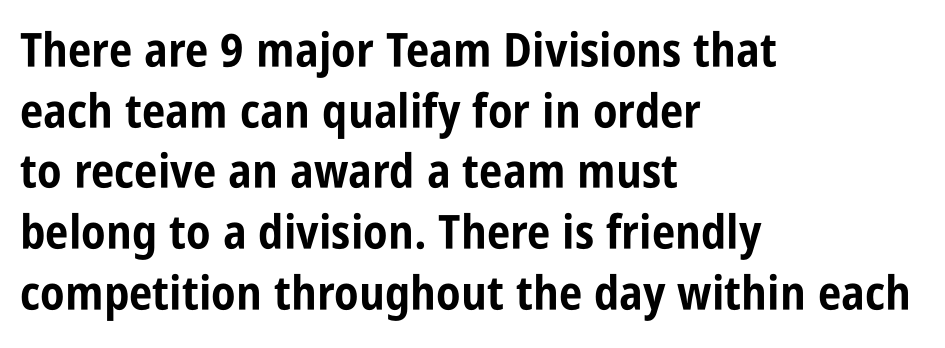
Q: Is the text bold? A: Yes.
Q: Is the text italic (slanted)? A: No, it is upright.
Q: Is the typeface a serif or a sans-serif typeface? A: Sans-serif.
Q: Is the text underlined? A: No.
Q: How is the paragraph aligned? A: Left-aligned.
Q: Is the spacing between letters normal or unusually wide? A: Normal.
Q: Is the spacing between lines tight, normal or loose? A: Normal.
Q: Width (condensed, normal, or wide)? A: Condensed.
Q: Stroke contrast? A: Low.
Q: x-height? A: Large.
Q: Monospaced? A: No.
